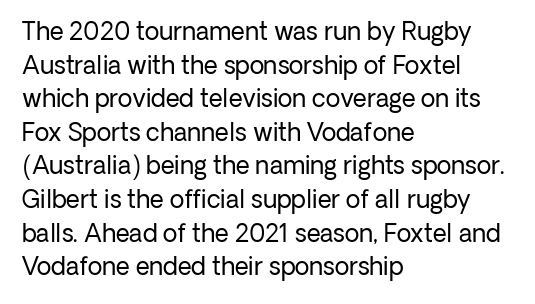
The image shows 24 px text type, upright; set left-aligned, normal line spacing (1.4x), normal letter spacing, not underlined.
